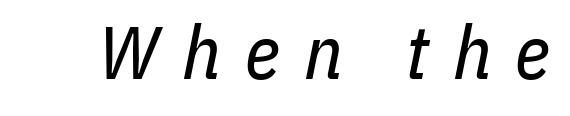
The image shows 75 px regular-weight, condensed type, italic (leaning right); set unusually wide letter spacing (+0.32 em), not underlined; low stroke contrast and a medium x-height.
